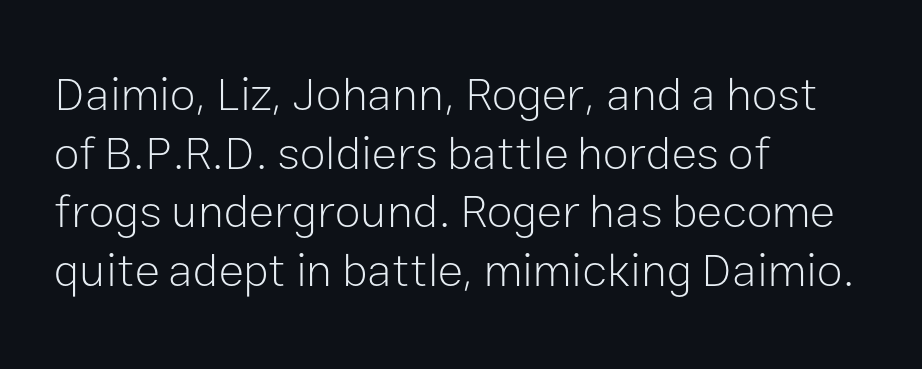
Here the glyphs are tracked normally, forming tight word shapes. Is this a fixed-width face? No — the glyphs have proportional, varying widths. Heaviness? Minimal to ordinary, like unemphasized prose. Reading down the column, the eye jumps a familiar distance to each next line.
